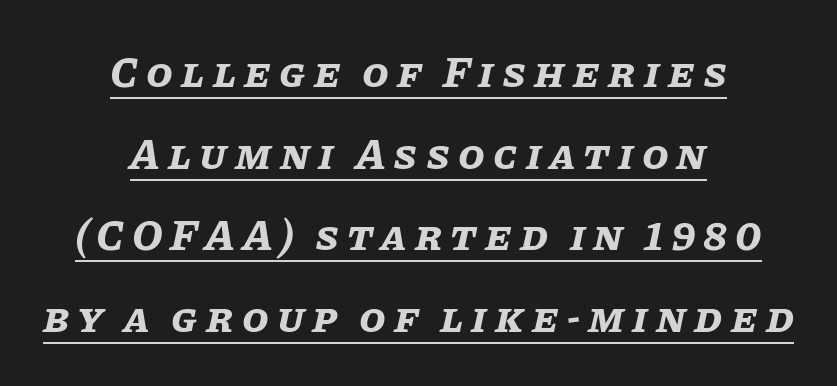
Q: Is the text bold? A: Yes.
Q: Is the text italic (slanted)? A: Yes, it leans right by about 11 degrees.
Q: Is the text underlined? A: Yes.
Q: How is the paragraph aligned? A: Centered.
Q: Is the spacing between lines tight, normal or loose? A: Loose.
Q: Width (condensed, normal, or wide)? A: Normal.
Q: Stroke contrast? A: Low.
Q: x-height? A: Large.
Q: Monospaced? A: No.
